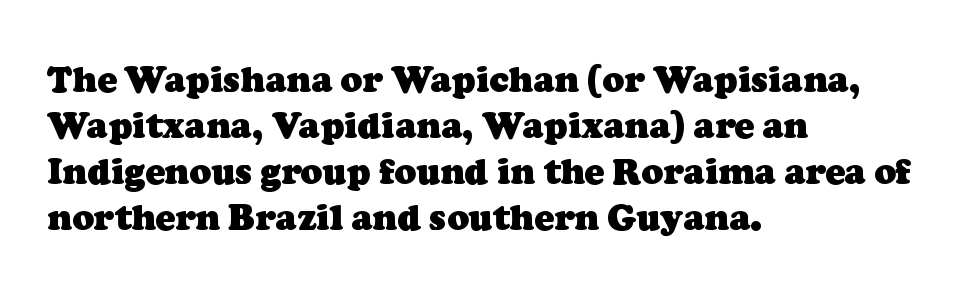
The image shows 36 px heavy serif type; set left-aligned, normal line spacing (1.28x), normal letter spacing, not underlined; low stroke contrast and a medium x-height.
